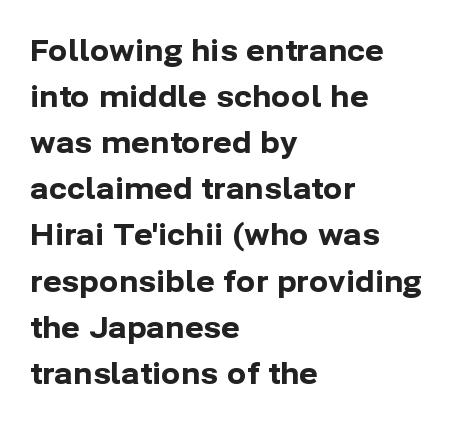
Do the characters align in a grid? No, the font is proportional. Does the type have serifs? No, each stem ends abruptly. Line beginnings align vertically; line endings do not. The letters stand upright; this is a roman face. Spacing between characters is what you'd get straight out of the box. The area under the type is left untouched.
